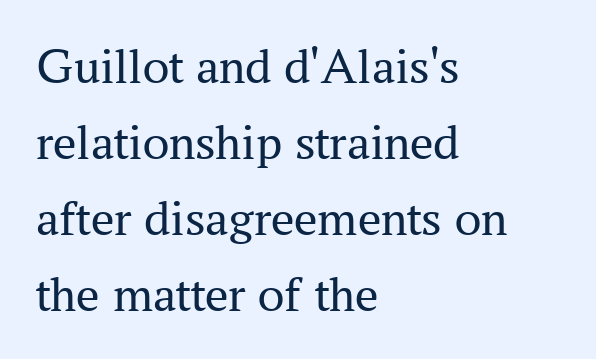
What stands out about the letter spacing? Nothing — it is the standard amount. Is this a fixed-width face? No — the glyphs have proportional, varying widths. Plain, unruled lines of type. Short and long lines alike share a common starting point at left. Leading: standard. The letters look calm and open, with moderate or lighter stems.
